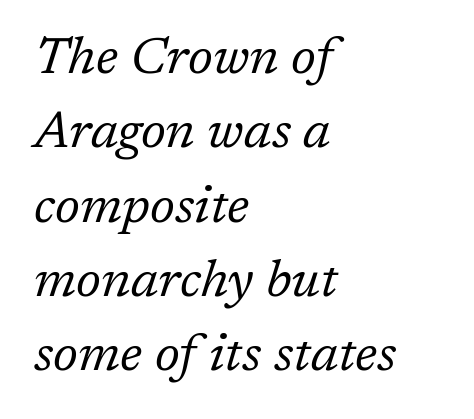
The image shows 52 px regular-weight serif type, italic (leaning right); set left-aligned, normal line spacing (1.43x), normal letter spacing, not underlined; low stroke contrast and a medium x-height.
